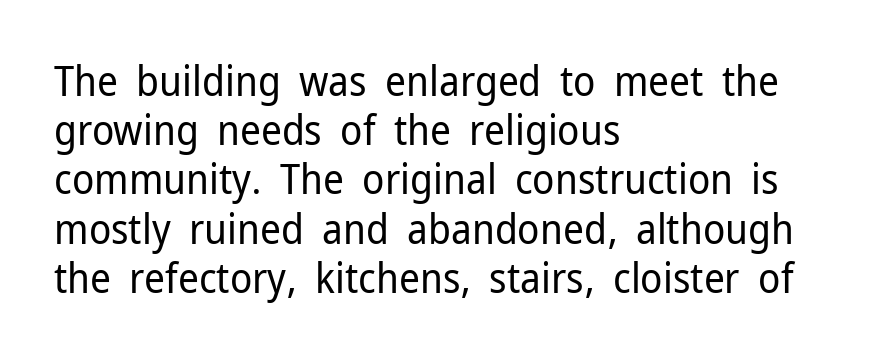
Weight: regular or lighter. These lines are set flush left with a ragged right edge. Check under the words: just untouched page. Upright lettering throughout. Character widths vary here, with narrow letters taking less room than wide ones. Does extra space separate the letters? No, they use regular spacing.
